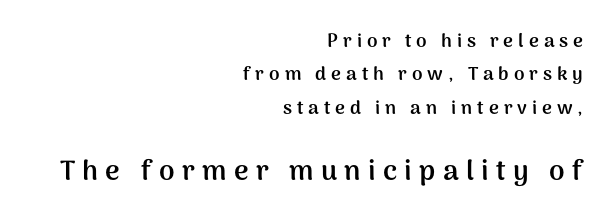
{"serif": "no", "italic": "no", "bold": "yes", "weight": "semibold", "width": "normal", "stroke_contrast": "medium", "x_height": "medium", "monospaced": "no", "underline": "no", "align": "right", "line_spacing_ratio": 1.76, "letter_spacing": "wide", "letter_spacing_em": 0.26, "larger_block": "second", "size_ratio": 1.47, "glyph_px": 28}
